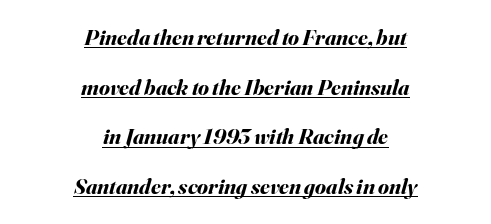
The image shows 22 px bold type, italic (leaning right); set centered, loose line spacing (2.26x), normal letter spacing, underlined.
